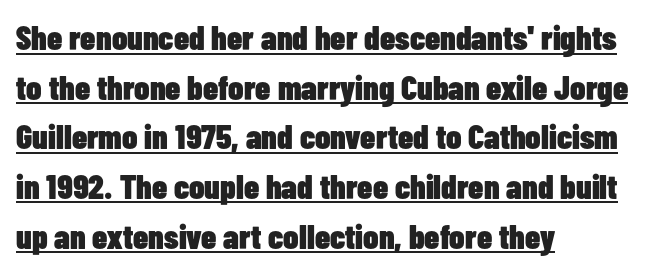
This sample has the flowing, uneven cadence of proportional lettering. The lettering is marked with a stroke running underneath it. Quick note: interline space is typical. You'd pick this weight for a headline — it's a proper bold. Every row of glyphs begins at an identical x-position on the left.
